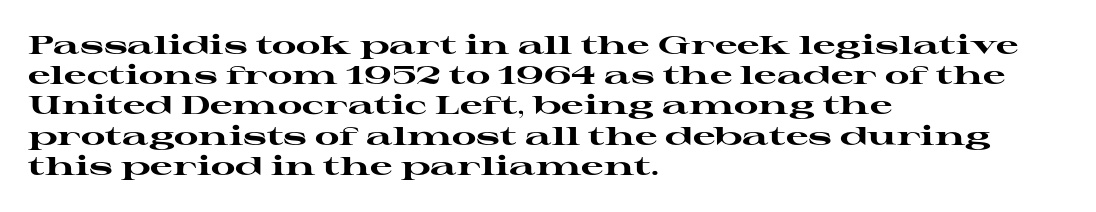
{"italic": "no", "bold": "yes", "underline": "no", "align": "left", "line_spacing_ratio": 1.21, "letter_spacing": "normal", "letter_spacing_em": 0.0, "glyph_px": 25}
